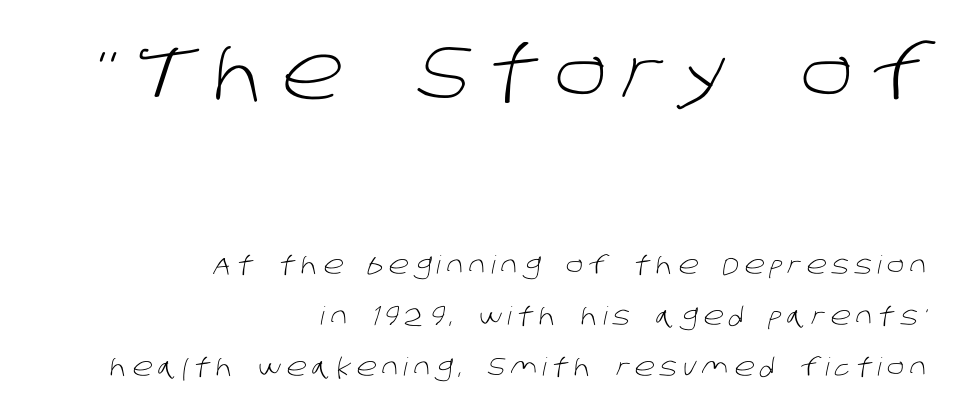
{"serif": "no", "bold": "no", "weight": "light", "width": "normal", "stroke_contrast": "low", "x_height": "large", "monospaced": "no", "underline": "no", "align": "right", "line_spacing": "loose", "line_spacing_ratio": 2.05, "letter_spacing": "wide", "letter_spacing_em": 0.23, "larger_block": "first", "size_ratio": 3.04, "glyph_px": 76}
